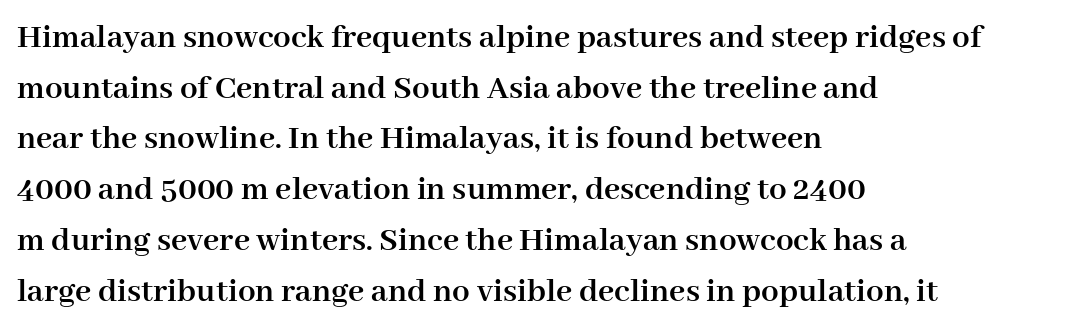
{"serif": "yes", "italic": "no", "bold": "yes", "weight": "semibold", "width": "normal", "stroke_contrast": "high", "x_height": "medium", "monospaced": "no", "underline": "no", "align": "left", "line_spacing": "normal", "line_spacing_ratio": 1.45, "letter_spacing": "normal", "letter_spacing_em": 0.0, "glyph_px": 35}
